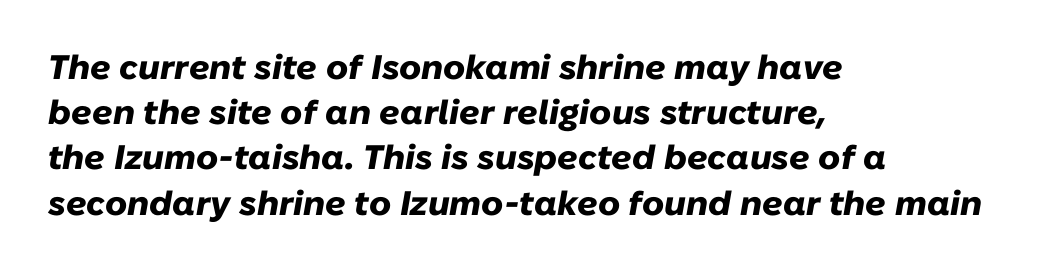
The image shows 34 px heavy type, italic (leaning right); set left-aligned, normal line spacing (1.33x), normal letter spacing, not underlined; low stroke contrast and a medium x-height.
